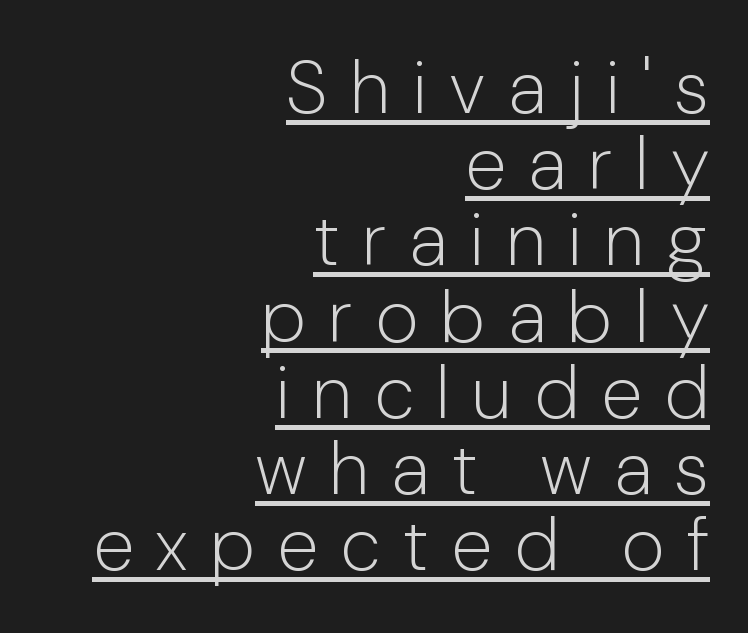
Heaviness? Minimal to ordinary, like unemphasized prose. Honestly, the letter spacing is so wide it's the main thing you notice. The specimen includes a rule beneath the text block's lines. Here the designer chose a conventional face with non-uniform glyph widths. This rendering employs a face without finishing strokes, i.e., a sans-serif. Cramped leading.
